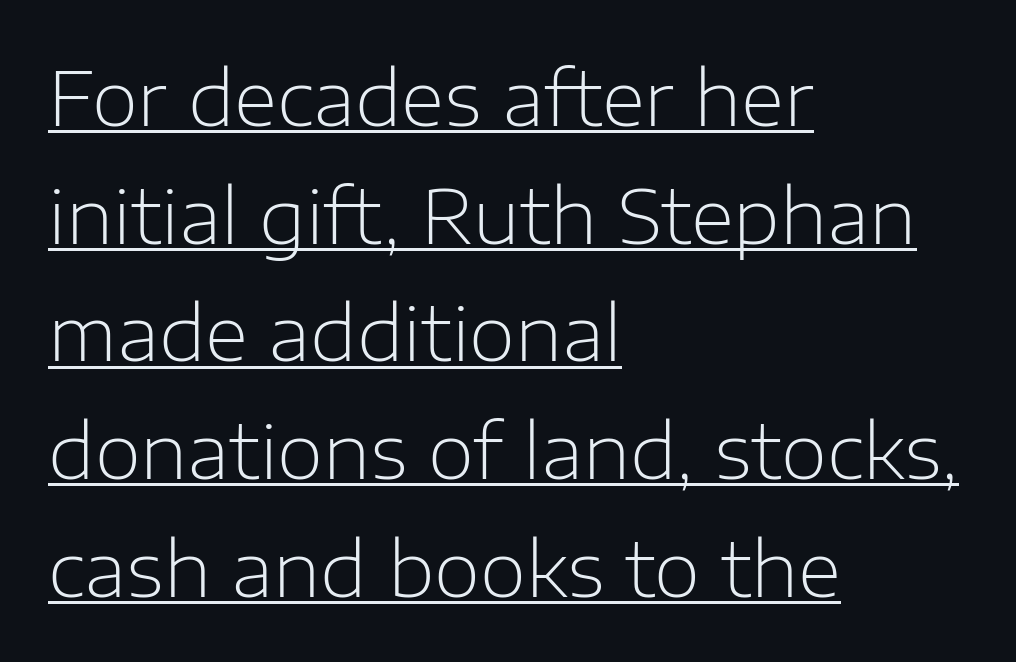
{"serif": "no", "italic": "no", "bold": "no", "weight": "light", "width": "normal", "stroke_contrast": "low", "x_height": "medium", "monospaced": "no", "underline": "yes", "align": "left", "line_spacing": "normal", "line_spacing_ratio": 1.57, "letter_spacing": "normal", "letter_spacing_em": 0.0, "glyph_px": 75}
